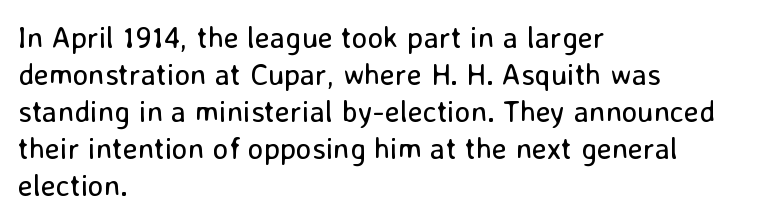
The image shows 30 px regular-weight sans-serif type, upright; set left-aligned, line spacing 1.23x, normal letter spacing, not underlined; low stroke contrast and a medium x-height.
